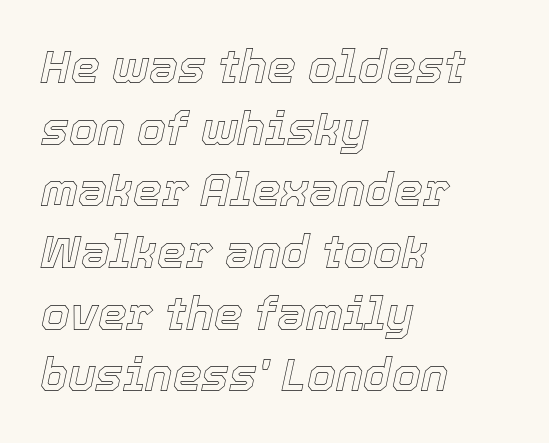
Q: Is the text italic (slanted)? A: Yes, it leans right by about 12 degrees.
Q: Is the text underlined? A: No.
Q: How is the paragraph aligned? A: Left-aligned.
Q: Is the spacing between letters normal or unusually wide? A: Normal.
Q: Is the spacing between lines tight, normal or loose? A: Normal.
Q: Width (condensed, normal, or wide)? A: Normal.
Q: x-height? A: Medium.
Q: Monospaced? A: No.
